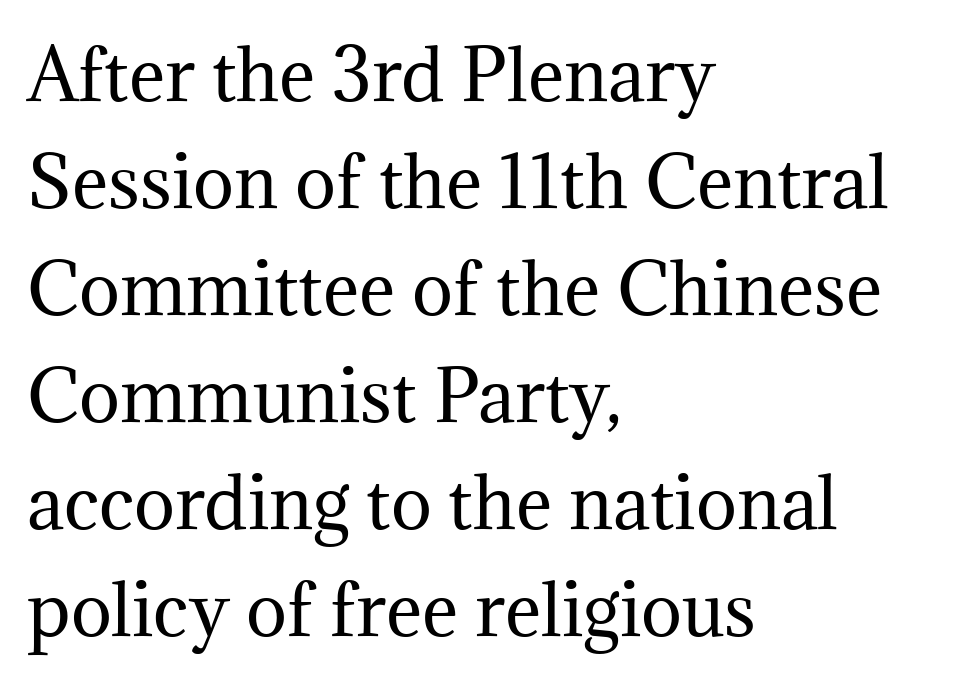
{"serif": "yes", "italic": "no", "bold": "no", "weight": "regular", "width": "normal", "stroke_contrast": "medium", "x_height": "medium", "monospaced": "no", "underline": "no", "align": "left", "line_spacing": "normal", "line_spacing_ratio": 1.55, "letter_spacing": "normal", "letter_spacing_em": 0.0, "glyph_px": 69}
